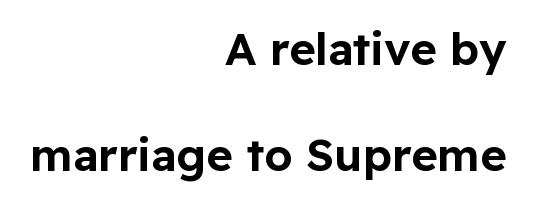
The image shows 45 px sans-serif type, upright; set right-aligned, loose line spacing (2.35x), normal letter spacing, not underlined; low stroke contrast and a medium x-height.
